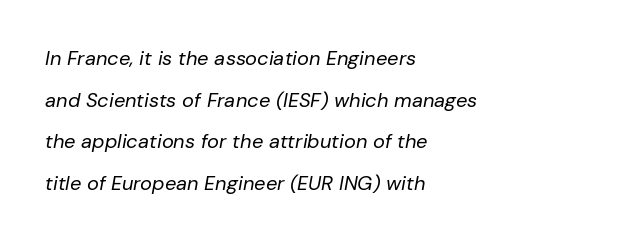
Q: Is the text bold? A: No.
Q: Is the text italic (slanted)? A: Yes, it leans right by about 10 degrees.
Q: Is the text underlined? A: No.
Q: How is the paragraph aligned? A: Left-aligned.
Q: Is the spacing between letters normal or unusually wide? A: Normal.
Q: Is the spacing between lines tight, normal or loose? A: Loose.
